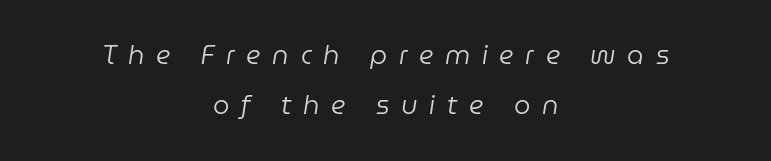
No chunkiness to these letters — they're not bold. Neither beginnings nor endings align; midpoints do. The face used here is rendered with a markedly widened letterfit. The space directly below the letters is spotless.
